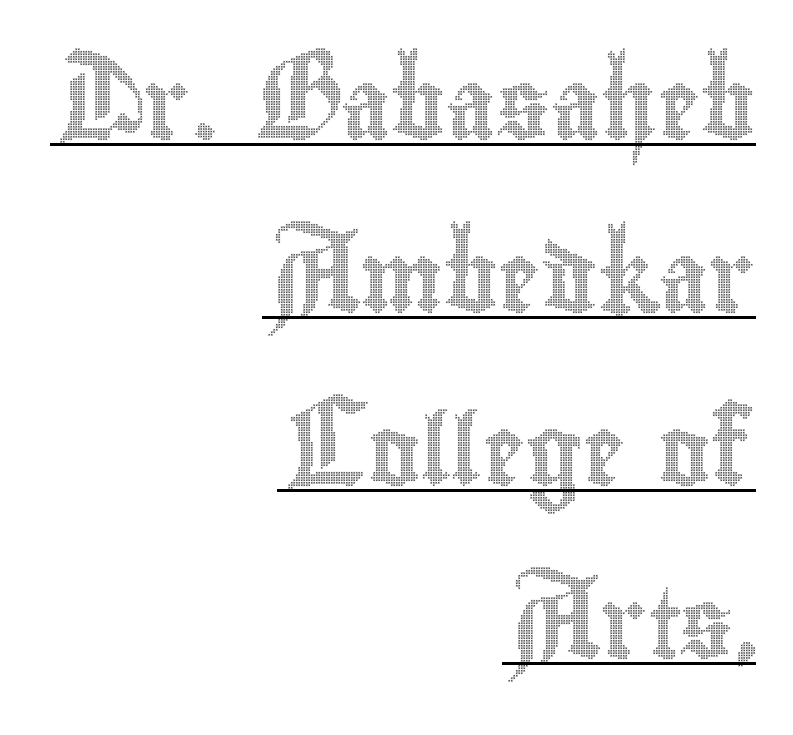
This sample has the flowing, uneven cadence of proportional lettering. The glyphs are accompanied by a horizontal stroke just below them. Casual observation: everything's shoved over to the right. This sample uses an upright cut, with every glyph sitting square on the baseline. Loosely led — the rows are spread out.
